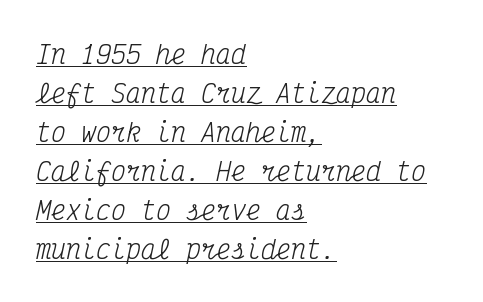
Q: Is the text bold? A: No.
Q: Is the text italic (slanted)? A: Yes, it leans right by about 12 degrees.
Q: Is the text underlined? A: Yes.
Q: How is the paragraph aligned? A: Left-aligned.
Q: Is the spacing between letters normal or unusually wide? A: Normal.
Q: Is the spacing between lines tight, normal or loose? A: Normal.
